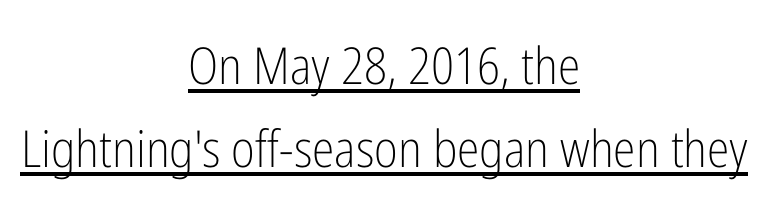
Q: Is the text bold? A: No.
Q: Is the text italic (slanted)? A: No, it is upright.
Q: Is the typeface a serif or a sans-serif typeface? A: Sans-serif.
Q: Is the text underlined? A: Yes.
Q: How is the paragraph aligned? A: Centered.
Q: Is the spacing between letters normal or unusually wide? A: Normal.
Q: Is the spacing between lines tight, normal or loose? A: Normal.
Q: Width (condensed, normal, or wide)? A: Condensed.
Q: Stroke contrast? A: Low.
Q: x-height? A: Medium.
Q: Monospaced? A: No.
